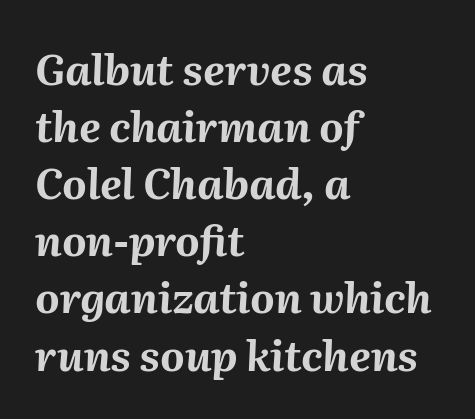
Q: Is the text bold? A: Yes.
Q: Is the text italic (slanted)? A: Yes, it leans right by about 2 degrees.
Q: Is the text underlined? A: No.
Q: How is the paragraph aligned? A: Left-aligned.
Q: Is the spacing between letters normal or unusually wide? A: Normal.
Q: Is the spacing between lines tight, normal or loose? A: Normal.
Q: Width (condensed, normal, or wide)? A: Normal.
Q: Stroke contrast? A: Medium.
Q: x-height? A: Medium.
Q: Monospaced? A: No.
